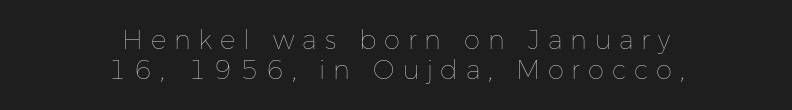
The image shows 26 px text type, upright; set centered, line spacing 1.17x, unusually wide letter spacing (+0.3 em), not underlined.
